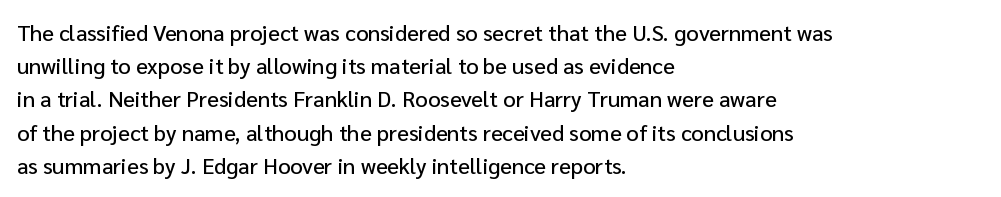
These lines keep a tight, regular rhythm from letter to letter. Vertical spacing — default. No word sits above an underline. The setting favours the left margin, as ordinary paragraphs usually do. The font's upright variant was chosen for this text.
